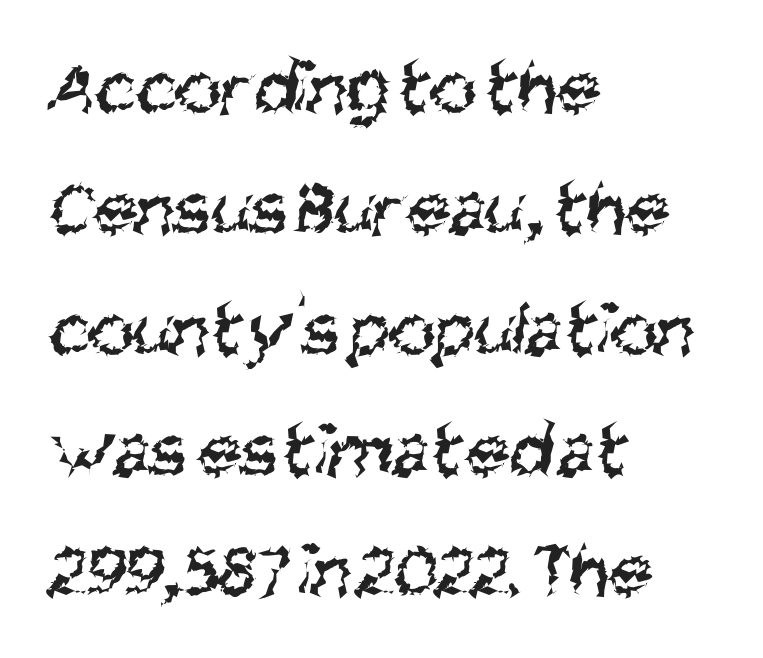
{"serif": "no", "bold": "no", "weight": "regular", "width": "condensed", "stroke_contrast": "medium", "x_height": "large", "monospaced": "no", "underline": "no", "align": "left", "line_spacing": "normal", "line_spacing_ratio": 1.53, "letter_spacing": "normal", "letter_spacing_em": 0.0, "glyph_px": 79}
